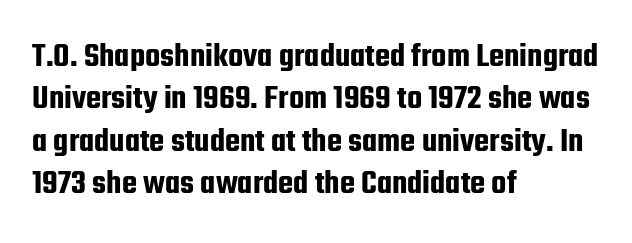
{"serif": "no", "italic": "no", "width": "condensed", "stroke_contrast": "low", "x_height": "medium", "monospaced": "no", "underline": "no", "align": "left", "line_spacing_ratio": 1.21, "letter_spacing": "normal", "letter_spacing_em": 0.0, "glyph_px": 35}
